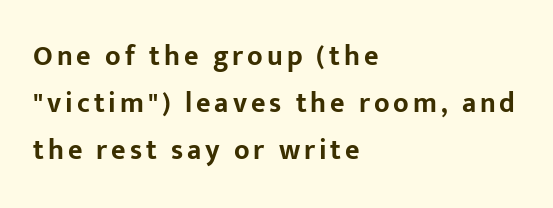
{"serif": "no", "italic": "no", "bold": "yes", "weight": "bold", "width": "normal", "stroke_contrast": "low", "x_height": "medium", "monospaced": "no", "underline": "no", "align": "left", "line_spacing": "normal", "line_spacing_ratio": 1.68, "glyph_px": 28}
